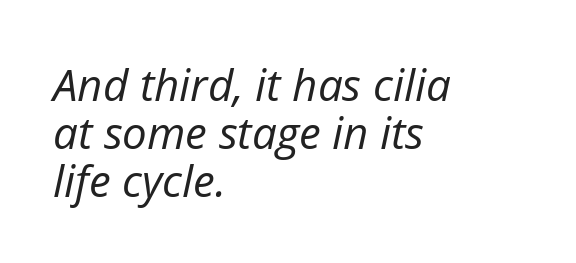
The image shows 44 px regular-weight type, italic (leaning right); set left-aligned, tight line spacing (1.09x), normal letter spacing, not underlined; low stroke contrast and a medium x-height.
